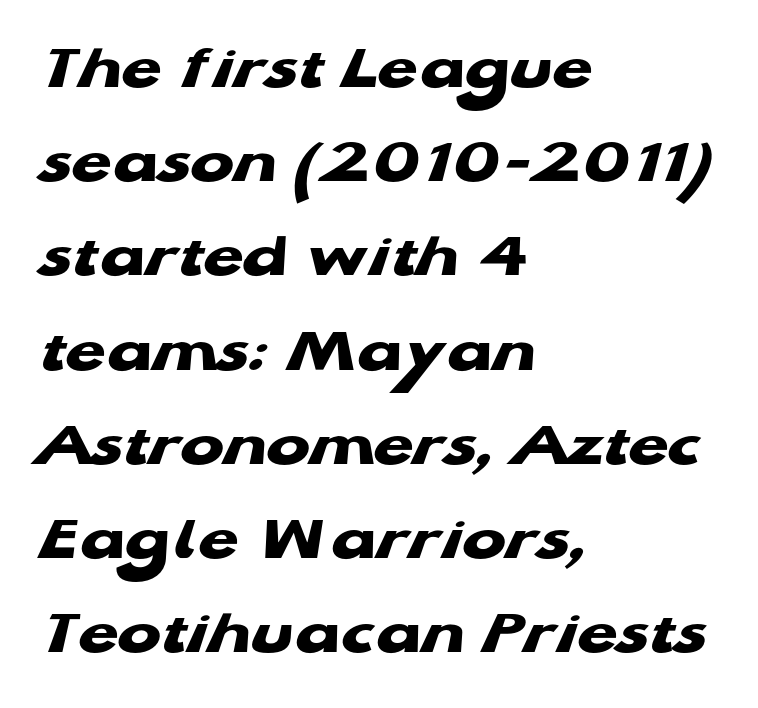
The image shows 65 px heavy, wide sans-serif type; set left-aligned, normal line spacing (1.45x), normal letter spacing, not underlined; low stroke contrast and a medium x-height.
